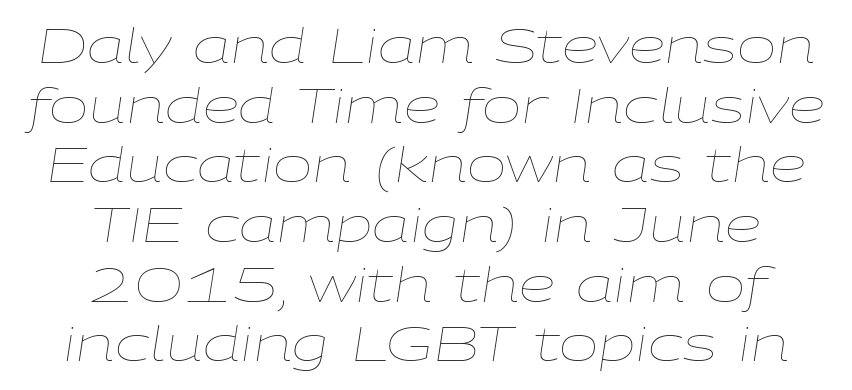
The image shows 47 px thin, wide type, italic (leaning right); set centered, normal line spacing (1.27x), normal letter spacing, not underlined; low stroke contrast and a medium x-height.
